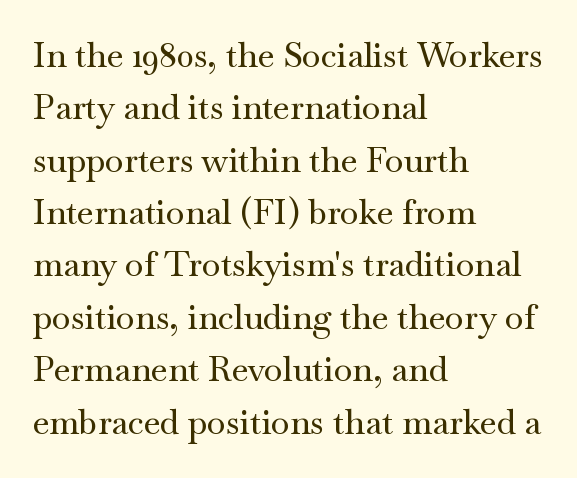
Q: Is the text italic (slanted)? A: No, it is upright.
Q: Is the typeface a serif or a sans-serif typeface? A: Serif.
Q: Is the text underlined? A: No.
Q: How is the paragraph aligned? A: Left-aligned.
Q: Is the spacing between letters normal or unusually wide? A: Normal.
Q: Is the spacing between lines tight, normal or loose? A: Normal.
Q: Width (condensed, normal, or wide)? A: Wide.
Q: Stroke contrast? A: Medium.
Q: x-height? A: Small.
Q: Monospaced? A: No.
